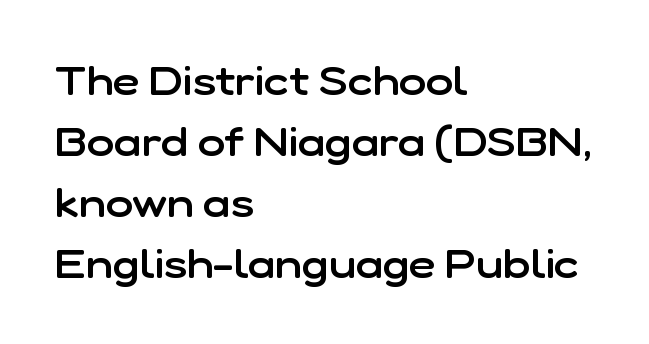
{"serif": "no", "italic": "no", "bold": "semi", "weight": "semibold", "width": "normal", "stroke_contrast": "low", "x_height": "medium", "monospaced": "no", "underline": "no", "align": "left", "line_spacing": "normal", "line_spacing_ratio": 1.49, "letter_spacing": "normal", "letter_spacing_em": 0.0, "glyph_px": 41}
